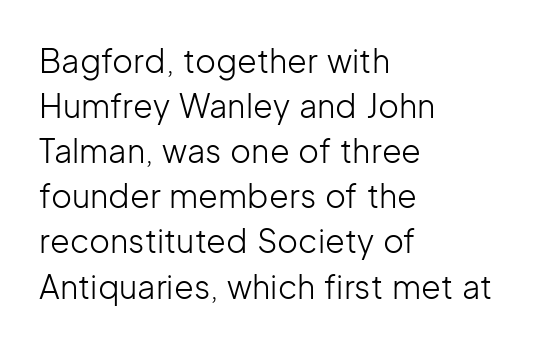
The compositor pushed each line to the left boundary. Stems here are at most as thick as an everyday book face. Students, note that the glyphs here touch the page at normal intervals. Every stem runs plumb, perpendicular to the baseline. This sample has the flowing, uneven cadence of proportional lettering. Words float on clear page, feet unadorned.
